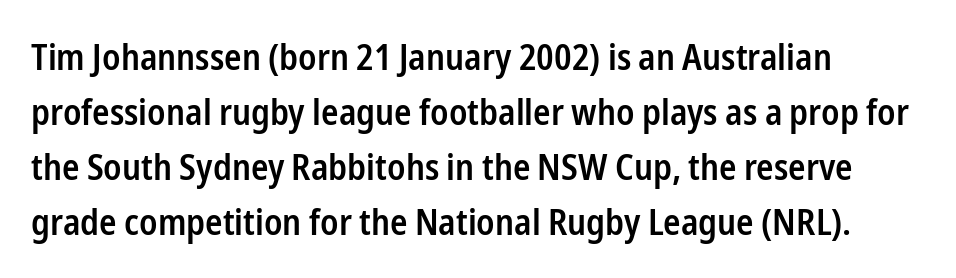
{"serif": "no", "italic": "no", "bold": "semi", "weight": "semibold", "width": "condensed", "stroke_contrast": "low", "x_height": "medium", "monospaced": "no", "underline": "no", "align": "left", "line_spacing": "normal", "line_spacing_ratio": 1.53, "letter_spacing": "normal", "letter_spacing_em": 0.0, "glyph_px": 36}
